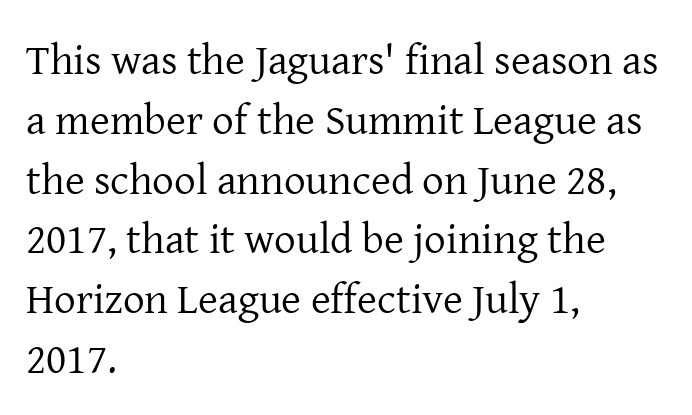
Whoever set this chose a conventional vertical rhythm. You could not count columns in this text — the font is proportionally spaced. This rendering uses left alignment, leaving the right contour irregular. Every stem runs plumb, perpendicular to the baseline. Spacing between characters is what you'd get straight out of the box.
